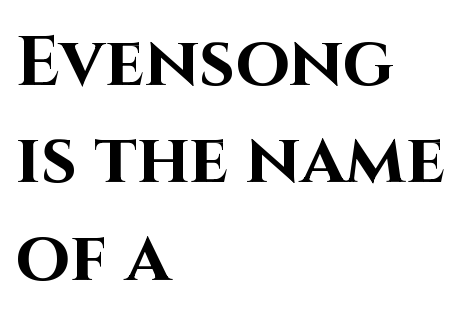
Q: Is the text bold? A: Yes.
Q: Is the text italic (slanted)? A: No, it is upright.
Q: Is the typeface a serif or a sans-serif typeface? A: Sans-serif.
Q: Is the text underlined? A: No.
Q: How is the paragraph aligned? A: Left-aligned.
Q: Is the spacing between letters normal or unusually wide? A: Normal.
Q: Is the spacing between lines tight, normal or loose? A: Normal.
Q: Width (condensed, normal, or wide)? A: Normal.
Q: Stroke contrast? A: High.
Q: x-height? A: Large.
Q: Monospaced? A: No.
